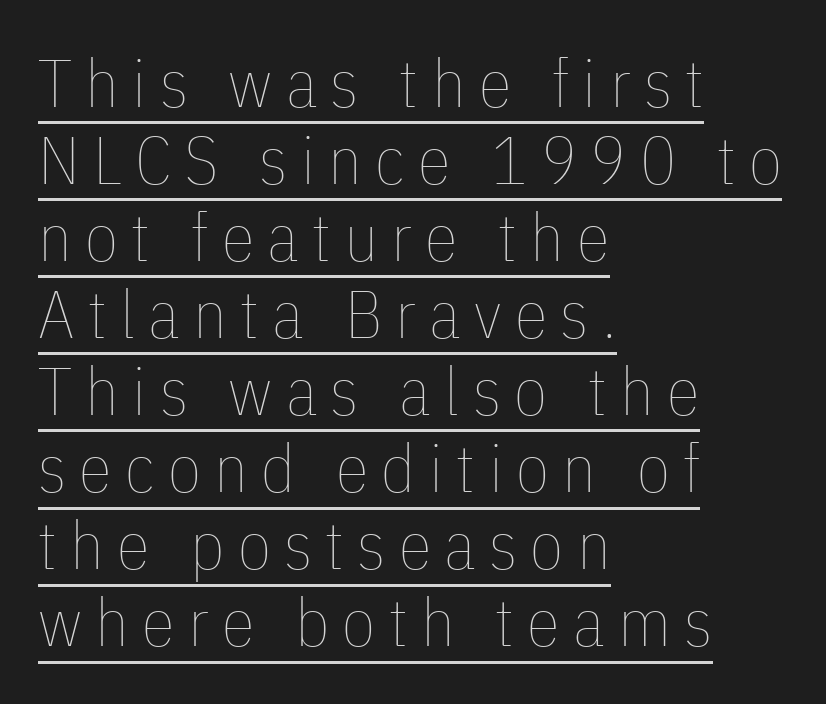
{"italic": "no", "bold": "no", "weight": "thin", "width": "condensed", "stroke_contrast": "low", "x_height": "medium", "monospaced": "no", "underline": "yes", "align": "left", "line_spacing": "tight", "line_spacing_ratio": 1.15, "letter_spacing": "wide", "letter_spacing_em": 0.2, "glyph_px": 67}
